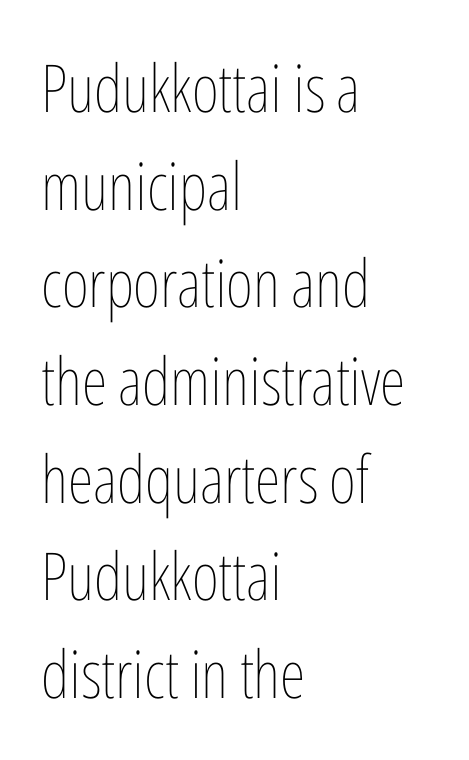
{"italic": "no", "bold": "no", "weight": "thin", "width": "condensed", "stroke_contrast": "low", "x_height": "medium", "monospaced": "no", "underline": "no", "align": "left", "line_spacing": "normal", "line_spacing_ratio": 1.48, "letter_spacing": "normal", "letter_spacing_em": 0.0, "glyph_px": 66}
